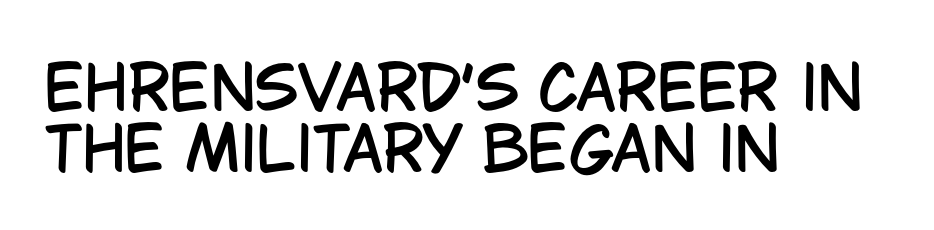
The image shows 60 px condensed sans-serif type, upright; set left-aligned, tight line spacing (1.01x), normal letter spacing, not underlined; low stroke contrast and a large x-height.
